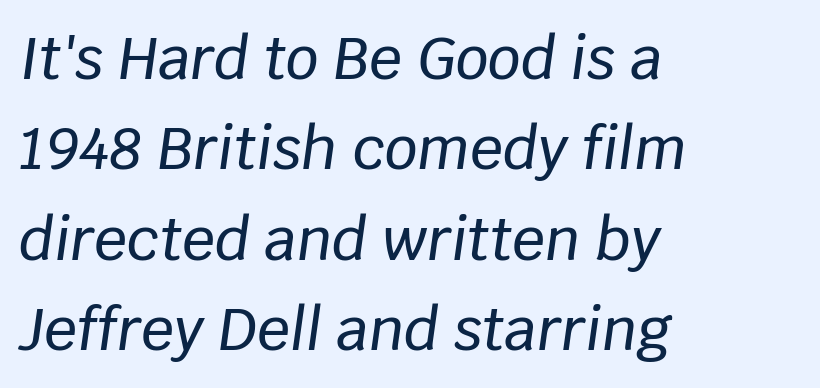
The image shows 58 px text type, italic (leaning right); set left-aligned, normal line spacing (1.56x), normal letter spacing, not underlined; low stroke contrast and a large x-height.
